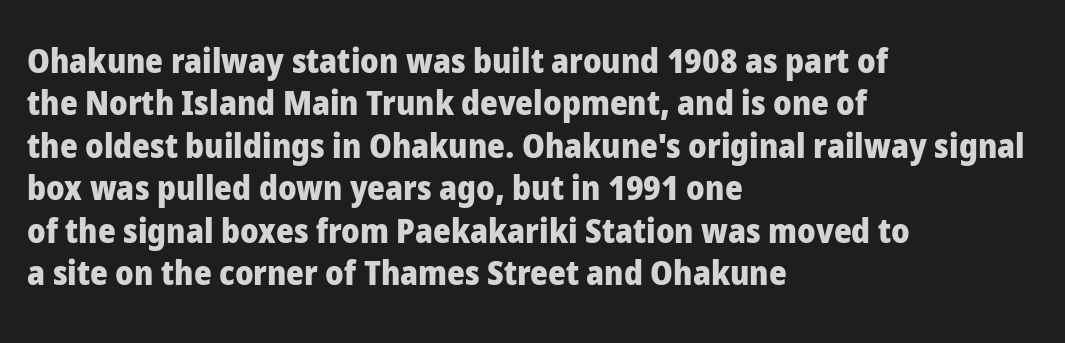
The image shows 34 px heavy sans-serif type, upright; set left-aligned, normal line spacing (1.25x), normal letter spacing, not underlined; low stroke contrast and a medium x-height.
